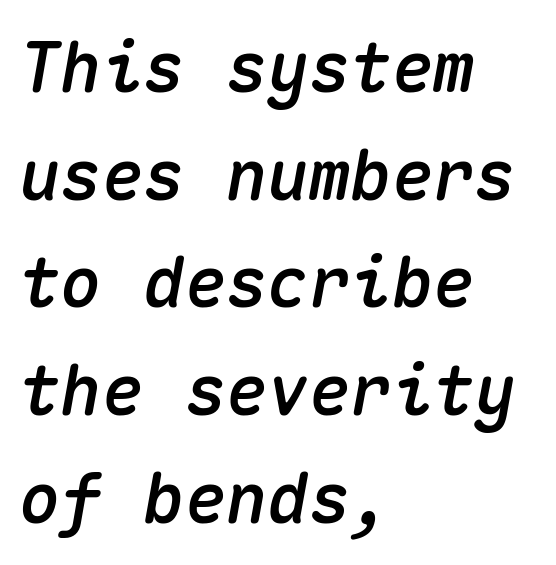
The image shows 69 px text type, italic (leaning right), monospaced; set left-aligned, normal line spacing (1.56x), normal letter spacing, not underlined; medium stroke contrast and a medium x-height.
